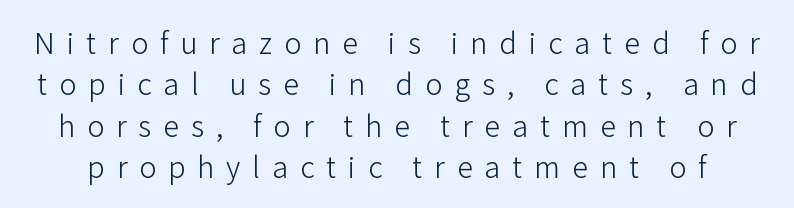
Leading: standard. Compared with typical body copy, the letter spacing here is much looser. Here the designer chose a conventional face with non-uniform glyph widths. Every stem runs plumb, perpendicular to the baseline. What kind of face is this? One without serifs — a sans. The string is rendered with underlining switched off.
